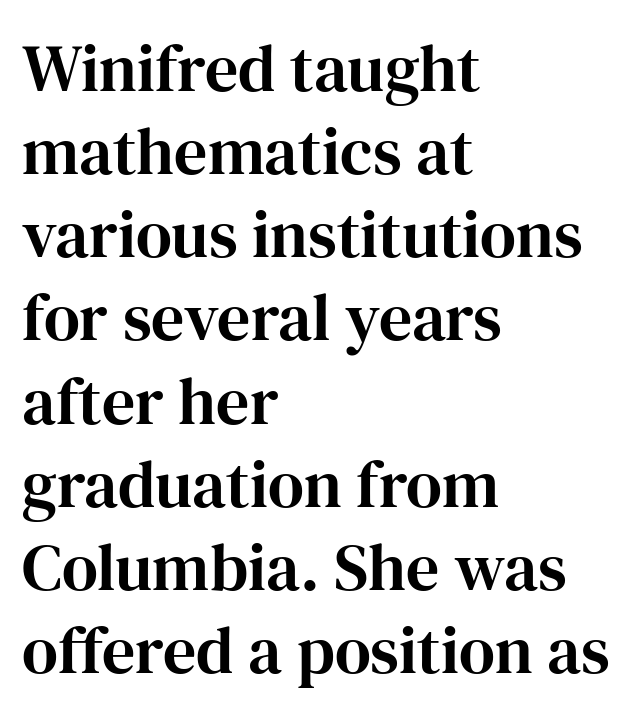
The image shows 66 px serif type, upright; set left-aligned, normal line spacing (1.26x), normal letter spacing, not underlined; high stroke contrast and a medium x-height.
